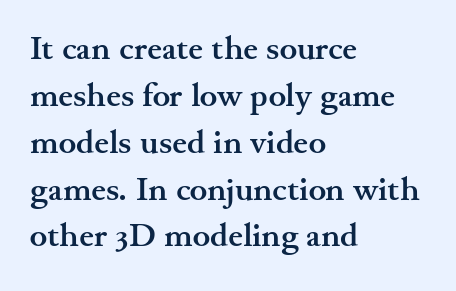
The image shows 33 px semibold, wide serif type, upright; set left-aligned, normal line spacing (1.42x), normal letter spacing, not underlined; medium stroke contrast and a small x-height.
